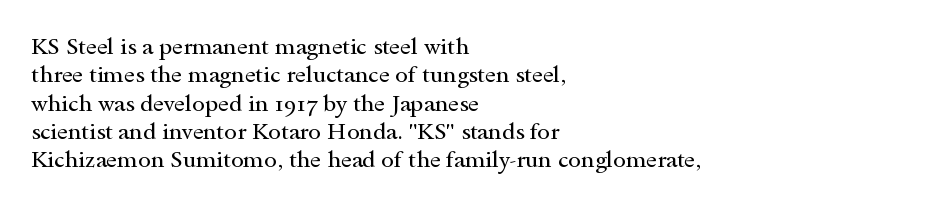
Nobody touched the tracking dial on this one. Visually the block forms a straight wall on the left and a jagged coastline on the right. Posture: upright roman. Beneath every word, the page is bare.
